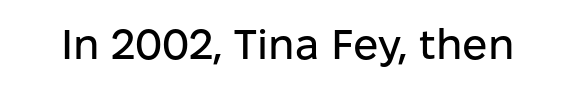
Is there any slant? The stems are plumb. Default kerning and tracking; the words read as compact shapes. Think of a printed novel: that variable character pitch is what you see here. You can tell from the bare stems that sans-serif type was used. Descenders are the only things crossing below the line.
